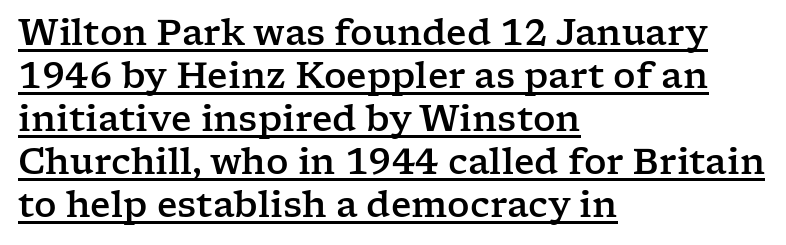
{"serif": "yes", "italic": "no", "width": "wide", "stroke_contrast": "low", "x_height": "medium", "monospaced": "no", "underline": "yes", "align": "left", "line_spacing_ratio": 1.23, "letter_spacing": "normal", "letter_spacing_em": 0.0, "glyph_px": 35}
